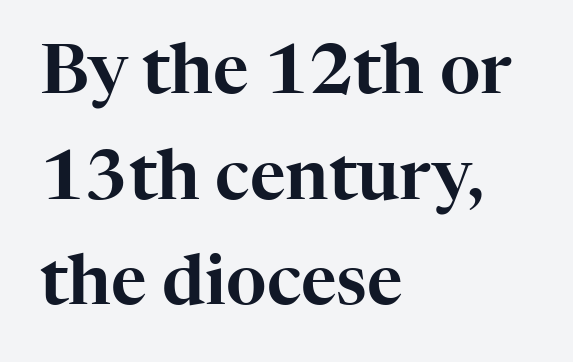
Q: Is the text italic (slanted)? A: No, it is upright.
Q: Is the typeface a serif or a sans-serif typeface? A: Serif.
Q: Is the text underlined? A: No.
Q: How is the paragraph aligned? A: Left-aligned.
Q: Is the spacing between letters normal or unusually wide? A: Normal.
Q: Is the spacing between lines tight, normal or loose? A: Normal.
Q: Width (condensed, normal, or wide)? A: Normal.
Q: Stroke contrast? A: High.
Q: x-height? A: Medium.
Q: Monospaced? A: No.
